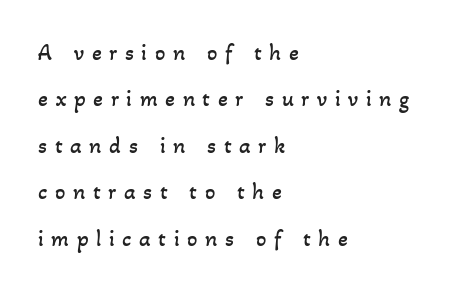
Clear beneath every line of the passage. Compared with typical paragraphs, the rows here are farther apart. Between one letter and the next there's a generous, obvious gap. Counters stay open thanks to moderate or lighter strokes.
